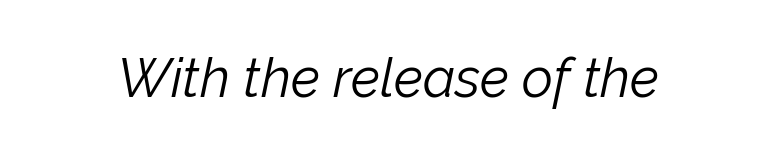
Think of a printed novel: that variable character pitch is what you see here. The axis of the letterforms is tilted away from vertical. The horizontal fit of the characters is conventional and even. Only glyphs here, with clear space below each row.
